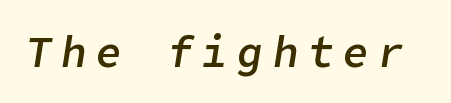
{"italic": "yes", "lean": "right", "slant_degrees": 9, "bold": "semi", "weight": "semibold", "width": "normal", "stroke_contrast": "low", "x_height": "medium", "underline": "no", "letter_spacing": "wide", "letter_spacing_em": 0.22, "glyph_px": 43}
